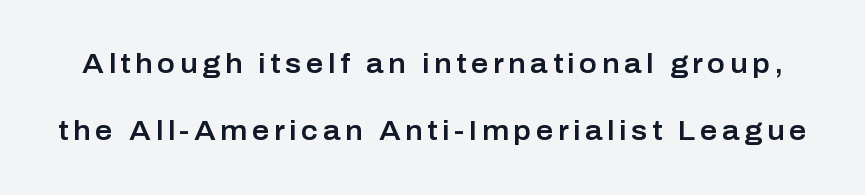
{"italic": "no", "underline": "no", "line_spacing": "loose", "line_spacing_ratio": 2.47, "glyph_px": 27}
